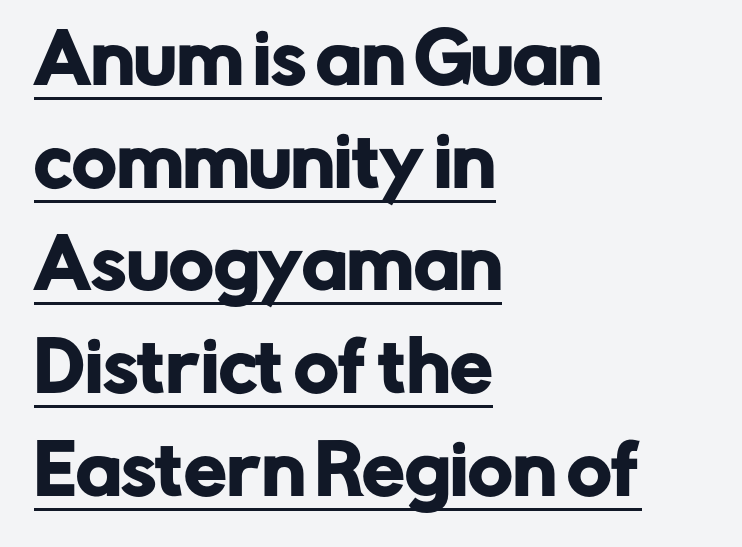
The image shows 68 px sans-serif type, upright; set left-aligned, normal line spacing (1.51x), normal letter spacing, underlined; low stroke contrast and a medium x-height.
